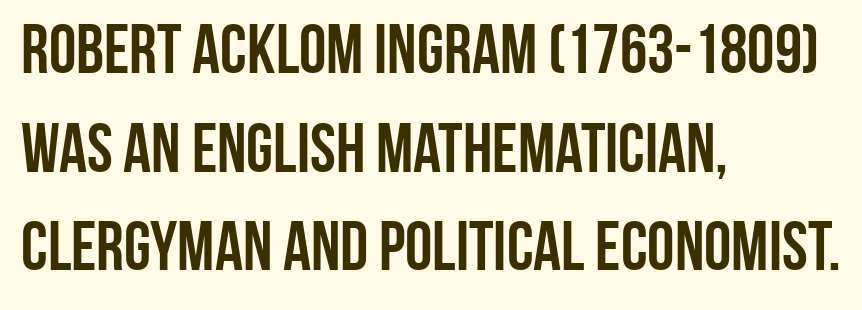
{"serif": "no", "italic": "no", "bold": "yes", "weight": "semibold", "width": "condensed", "stroke_contrast": "low", "x_height": "large", "monospaced": "no", "underline": "no", "align": "left", "line_spacing": "normal", "line_spacing_ratio": 1.43, "letter_spacing": "normal", "letter_spacing_em": 0.0, "glyph_px": 69}
